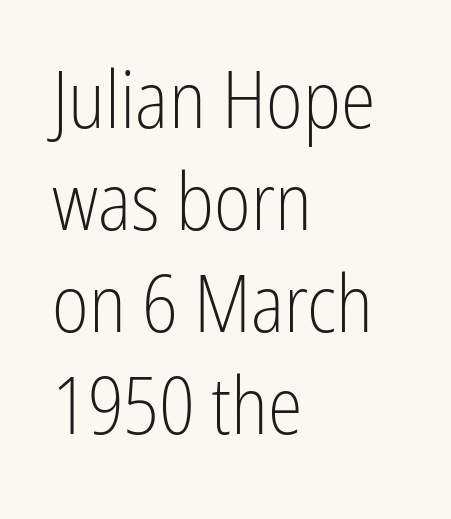
Q: Is the text bold? A: No.
Q: Is the text italic (slanted)? A: No, it is upright.
Q: Is the typeface a serif or a sans-serif typeface? A: Sans-serif.
Q: Is the text underlined? A: No.
Q: How is the paragraph aligned? A: Left-aligned.
Q: Is the spacing between letters normal or unusually wide? A: Normal.
Q: Is the spacing between lines tight, normal or loose? A: Normal.
Q: Width (condensed, normal, or wide)? A: Condensed.
Q: Stroke contrast? A: Low.
Q: x-height? A: Medium.
Q: Monospaced? A: No.
